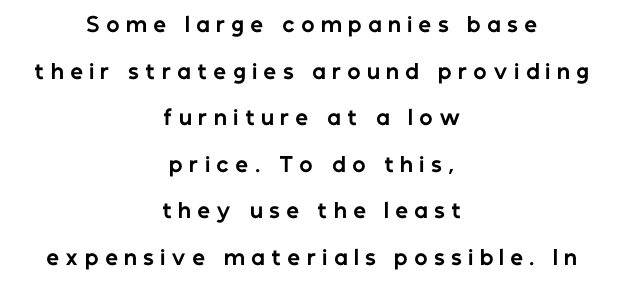
Q: Is the text bold? A: Yes.
Q: Is the text italic (slanted)? A: No, it is upright.
Q: Is the text underlined? A: No.
Q: How is the paragraph aligned? A: Centered.
Q: Is the spacing between letters normal or unusually wide? A: Unusually wide.
Q: Is the spacing between lines tight, normal or loose? A: Loose.
